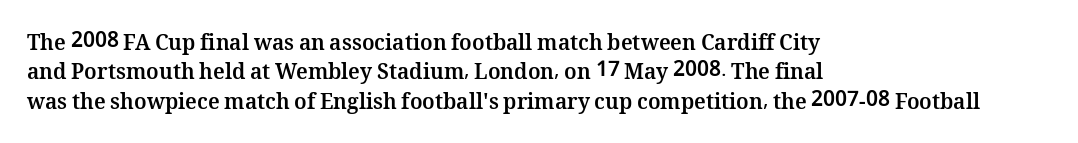
Posture: upright roman. Underlining? Definitely not there. Each line starts at the same left margin while the right side varies. Stroke thickness is high; the sample reads as a true bold. The block of text has a typical density, with ordinary space between rows.
